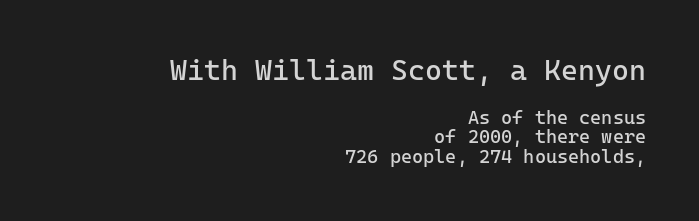
{"serif": "no", "italic": "no", "bold": "no", "weight": "regular", "width": "normal", "stroke_contrast": "low", "x_height": "medium", "monospaced": "yes", "underline": "no", "align": "right", "line_spacing": "tight", "line_spacing_ratio": 1.02, "letter_spacing": "normal", "letter_spacing_em": 0.0, "larger_block": "first", "size_ratio": 1.53, "glyph_px": 29}
